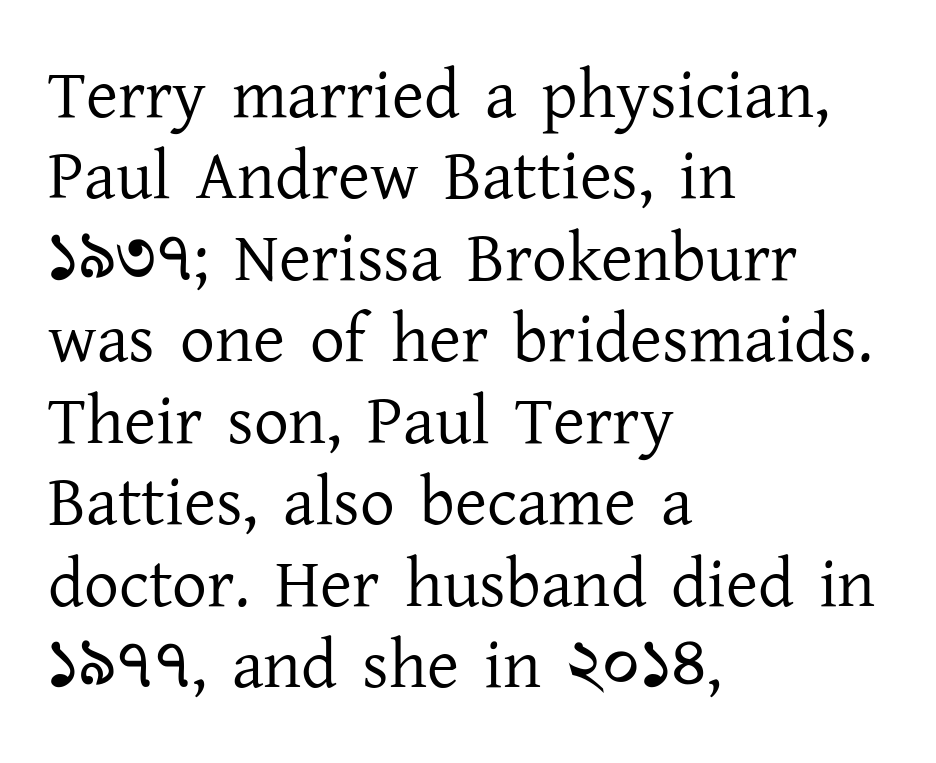
{"serif": "yes", "italic": "no", "bold": "no", "weight": "regular", "width": "normal", "stroke_contrast": "low", "x_height": "medium", "monospaced": "no", "underline": "no", "align": "left", "line_spacing_ratio": 1.18, "letter_spacing": "normal", "letter_spacing_em": 0.0, "glyph_px": 69}
